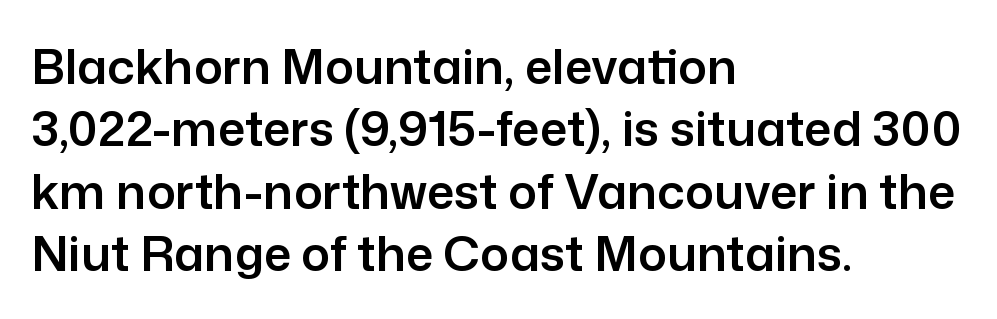
{"serif": "no", "italic": "no", "width": "normal", "stroke_contrast": "low", "x_height": "medium", "monospaced": "no", "underline": "no", "align": "left", "line_spacing": "normal", "line_spacing_ratio": 1.3, "letter_spacing": "normal", "letter_spacing_em": 0.0, "glyph_px": 48}
